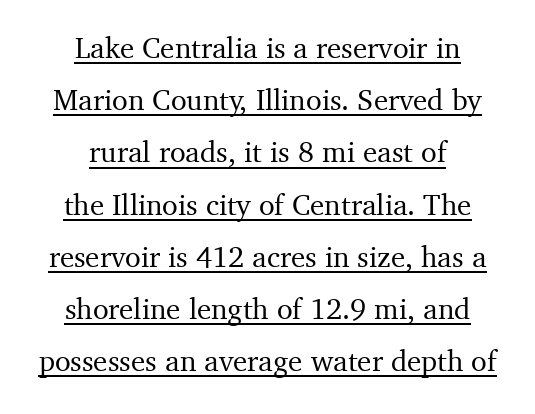
Q: Is the text italic (slanted)? A: No, it is upright.
Q: Is the typeface a serif or a sans-serif typeface? A: Serif.
Q: Is the text underlined? A: Yes.
Q: How is the paragraph aligned? A: Centered.
Q: Is the spacing between letters normal or unusually wide? A: Normal.
Q: Width (condensed, normal, or wide)? A: Normal.
Q: Stroke contrast? A: Medium.
Q: x-height? A: Medium.
Q: Monospaced? A: No.
